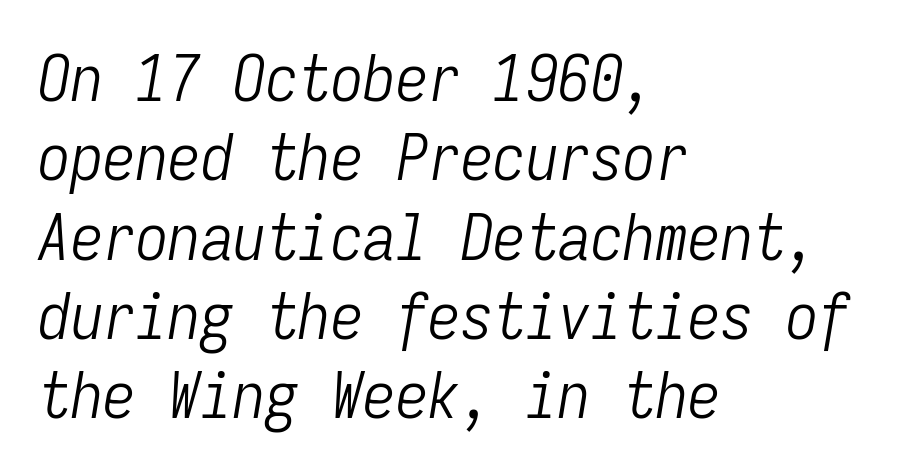
The image shows 65 px light, condensed type, italic (leaning right), monospaced; set left-aligned, line spacing 1.22x, normal letter spacing, not underlined; low stroke contrast and a medium x-height.
